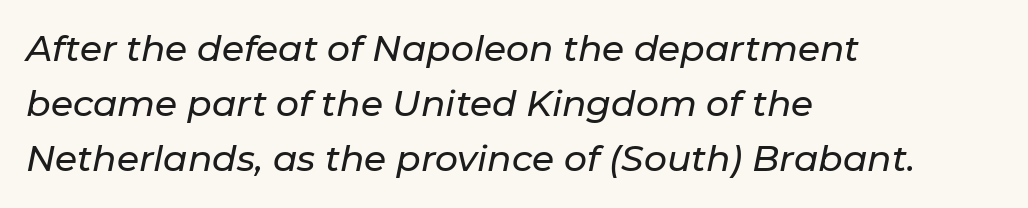
{"italic": "yes", "lean": "right", "slant_degrees": 11, "width": "normal", "stroke_contrast": "low", "x_height": "medium", "monospaced": "no", "underline": "no", "align": "left", "line_spacing": "normal", "line_spacing_ratio": 1.53, "letter_spacing": "normal", "letter_spacing_em": 0.0, "glyph_px": 36}
